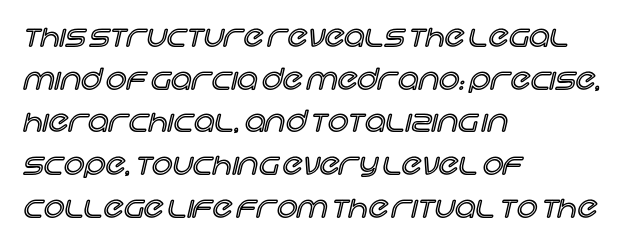
The image shows 29 px text type; set left-aligned, normal line spacing (1.47x), normal letter spacing, not underlined; a large x-height.
